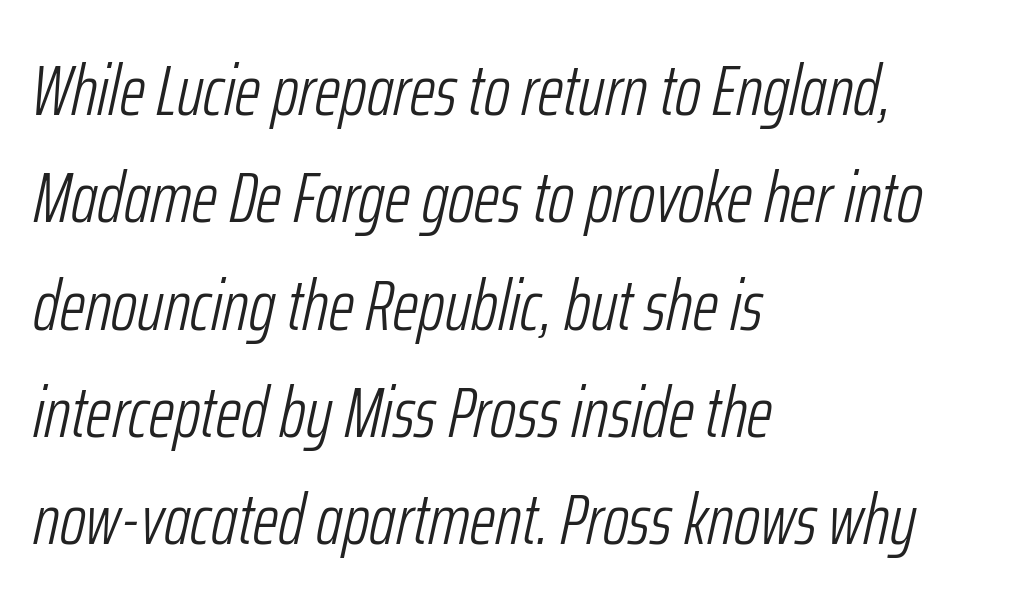
{"italic": "yes", "lean": "right", "slant_degrees": 12, "bold": "no", "weight": "light", "width": "condensed", "stroke_contrast": "low", "x_height": "medium", "monospaced": "no", "underline": "no", "align": "left", "line_spacing": "normal", "line_spacing_ratio": 1.49, "letter_spacing": "normal", "letter_spacing_em": 0.0, "glyph_px": 72}
